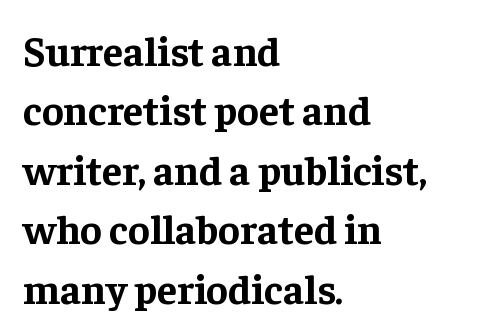
Q: Is the text bold? A: Yes.
Q: Is the text italic (slanted)? A: No, it is upright.
Q: Is the typeface a serif or a sans-serif typeface? A: Serif.
Q: Is the text underlined? A: No.
Q: How is the paragraph aligned? A: Left-aligned.
Q: Is the spacing between letters normal or unusually wide? A: Normal.
Q: Is the spacing between lines tight, normal or loose? A: Normal.
Q: Width (condensed, normal, or wide)? A: Normal.
Q: Stroke contrast? A: Low.
Q: x-height? A: Medium.
Q: Monospaced? A: No.
